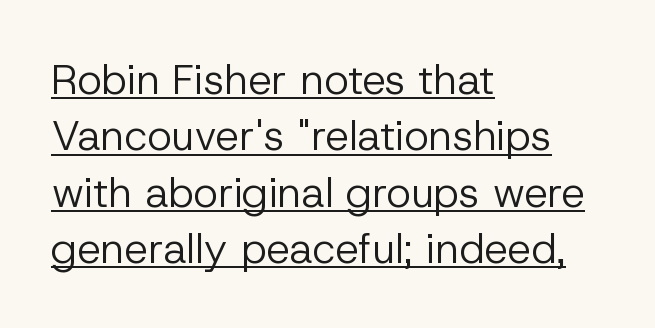
The image shows 42 px regular-weight sans-serif type, upright; set left-aligned, normal line spacing (1.34x), normal letter spacing, underlined; low stroke contrast and a medium x-height.
